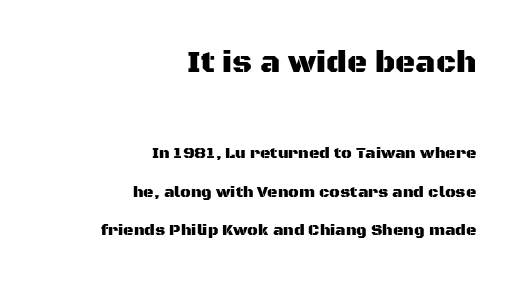
The letters advance in unequal steps, a hallmark of proportional type. Ascenders rise straight up at ninety degrees. The zone under the glyphs is completely vacant. The lines in this sample share a right terminus and differ only in where they begin. This rendering employs a face without finishing strokes, i.e., a sans-serif. The designer gave the opening block more size than the closing block.
